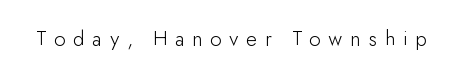
{"italic": "no", "bold": "no", "underline": "no", "letter_spacing": "wide", "letter_spacing_em": 0.36, "glyph_px": 22}
